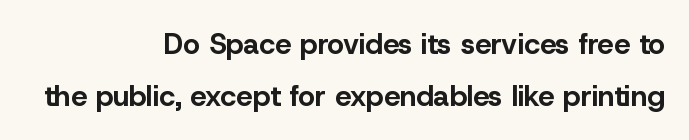
Typeset ragged left — the right edge is the straight one. Compared with typical body copy, the letter spacing here is the same. The passage shown is typed in a proportional face where columns would drift. These lines are composed in type without serifs.
